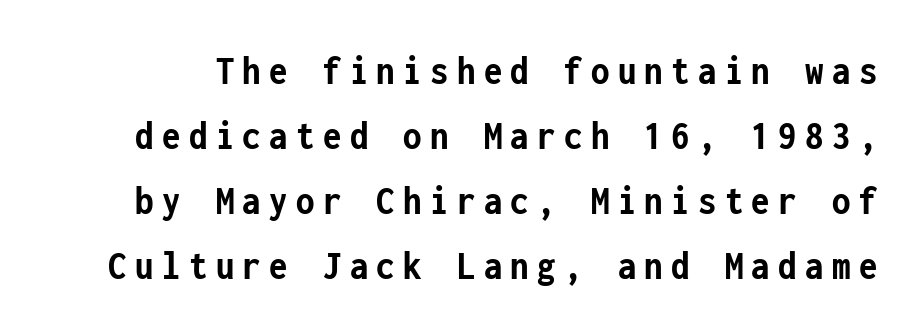
Q: Is the text bold? A: Yes.
Q: Is the text italic (slanted)? A: No, it is upright.
Q: Is the typeface a serif or a sans-serif typeface? A: Sans-serif.
Q: Is the text underlined? A: No.
Q: Is the spacing between letters normal or unusually wide? A: Unusually wide.
Q: Is the spacing between lines tight, normal or loose? A: Normal.
Q: Width (condensed, normal, or wide)? A: Condensed.
Q: Stroke contrast? A: Low.
Q: x-height? A: Medium.
Q: Monospaced? A: Yes.
